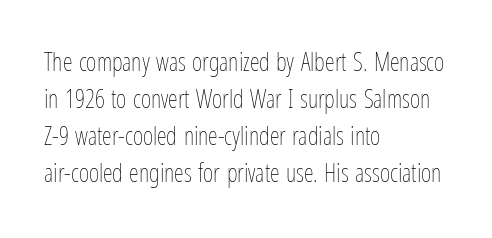
The image shows 25 px text type, upright; set left-aligned, normal line spacing (1.48x), normal letter spacing, not underlined.
